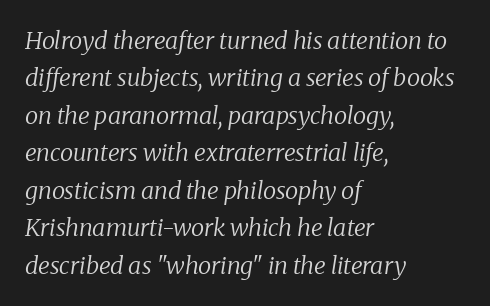
Casual observation: everything's shoved over to the left. Clear beneath every line of the passage. Compared with ordinary roman type, these characters are visibly tilted. You could call the tracking neutral — neither tight nor loose.
